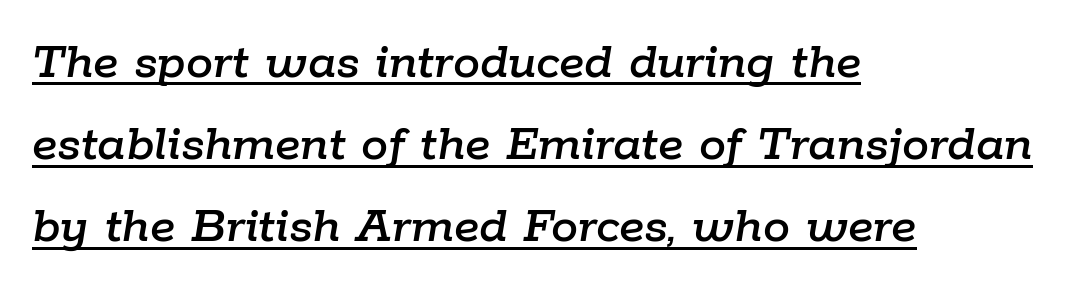
This sample has the flowing, uneven cadence of proportional lettering. Emphasis-style slanted type is in use. Typeset ragged right — the left edge is the straight one. The rendered words wear a rule along their underside. Quick note: interline space is typical.
